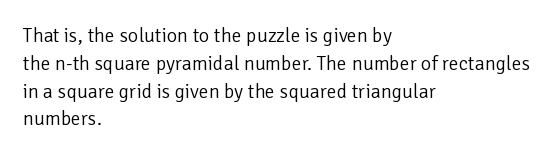
Q: Is the text bold? A: No.
Q: Is the text italic (slanted)? A: No, it is upright.
Q: Is the text underlined? A: No.
Q: How is the paragraph aligned? A: Left-aligned.
Q: Is the spacing between letters normal or unusually wide? A: Normal.
Q: Is the spacing between lines tight, normal or loose? A: Normal.
